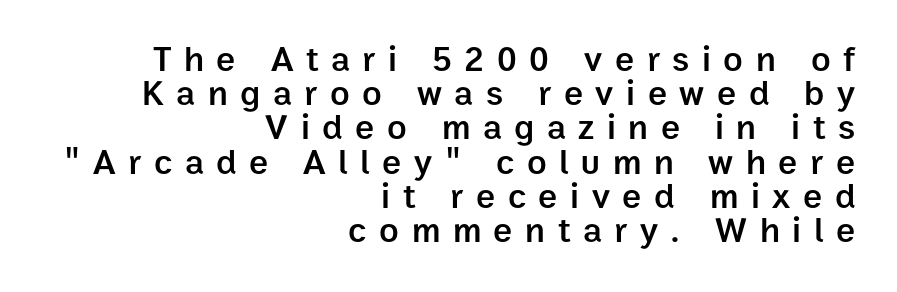
{"serif": "no", "italic": "no", "bold": "semi", "weight": "semibold", "width": "normal", "stroke_contrast": "low", "x_height": "medium", "monospaced": "no", "underline": "no", "align": "right", "line_spacing": "tight", "line_spacing_ratio": 0.95, "letter_spacing": "wide", "letter_spacing_em": 0.35, "glyph_px": 36}
